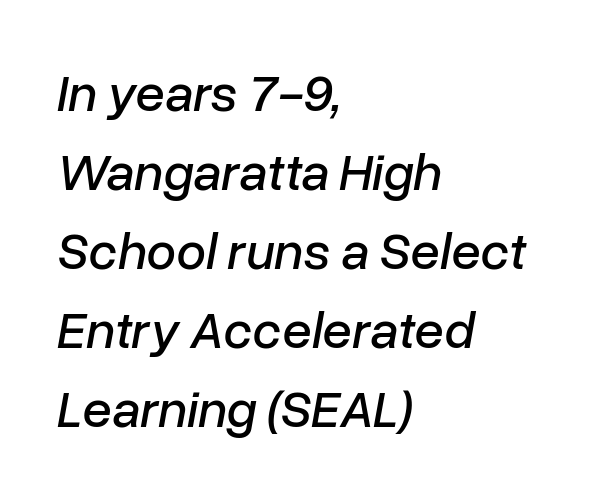
Q: Is the text italic (slanted)? A: Yes, it leans right by about 10 degrees.
Q: Is the text underlined? A: No.
Q: How is the paragraph aligned? A: Left-aligned.
Q: Is the spacing between letters normal or unusually wide? A: Normal.
Q: Is the spacing between lines tight, normal or loose? A: Normal.
Q: Width (condensed, normal, or wide)? A: Normal.
Q: Stroke contrast? A: Low.
Q: x-height? A: Medium.
Q: Monospaced? A: No.
